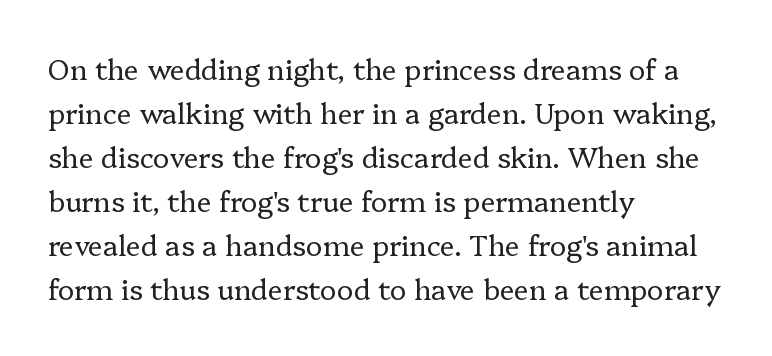
Q: Is the text bold? A: No.
Q: Is the text italic (slanted)? A: No, it is upright.
Q: Is the typeface a serif or a sans-serif typeface? A: Serif.
Q: Is the text underlined? A: No.
Q: How is the paragraph aligned? A: Left-aligned.
Q: Is the spacing between letters normal or unusually wide? A: Normal.
Q: Is the spacing between lines tight, normal or loose? A: Normal.
Q: Width (condensed, normal, or wide)? A: Normal.
Q: Stroke contrast? A: Low.
Q: x-height? A: Medium.
Q: Monospaced? A: No.
